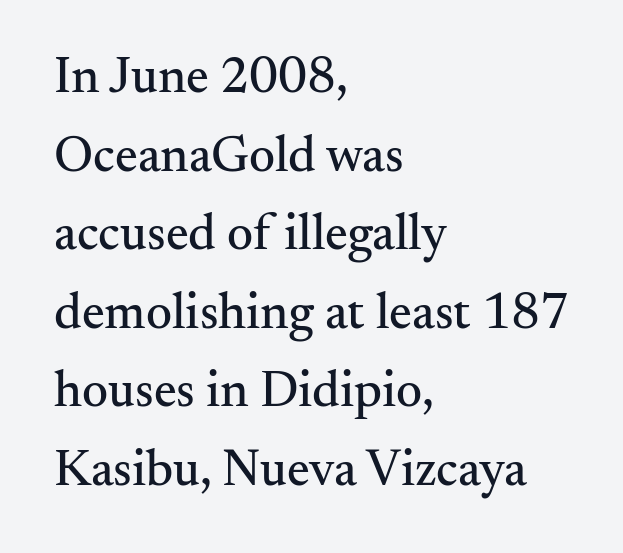
Descender tails drop into unmarked territory. This rendering uses left alignment, leaving the right contour irregular. The face used here is proportionally spaced, like ordinary book or web type. Every character sits straight up, as roman type does.
